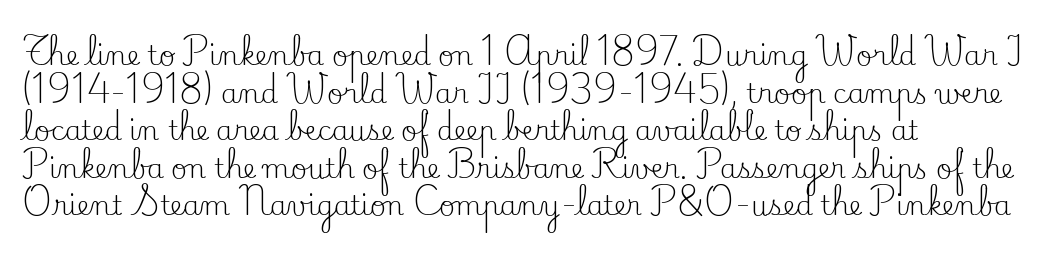
Notice how the stems are strictly vertical — no italics here. A bare baseline throughout the passage. Inter-character spacing is left at the font's built-in metrics. Vertical spacing — default. The ragged edge is on the right, which tells us the setting is flush left. The font sits on the lighter half of the weight spectrum, regular included.
